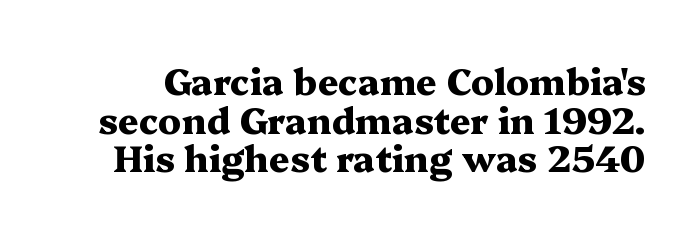
The image shows 36 px heavy, wide serif type, upright; set tight line spacing (1.07x), normal letter spacing, not underlined; medium stroke contrast and a medium x-height.
